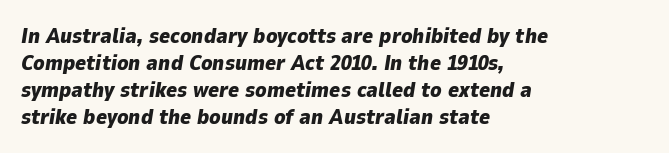
The image shows 21 px bold type, italic (leaning right); set left-aligned, normal line spacing (1.28x), normal letter spacing, not underlined.
